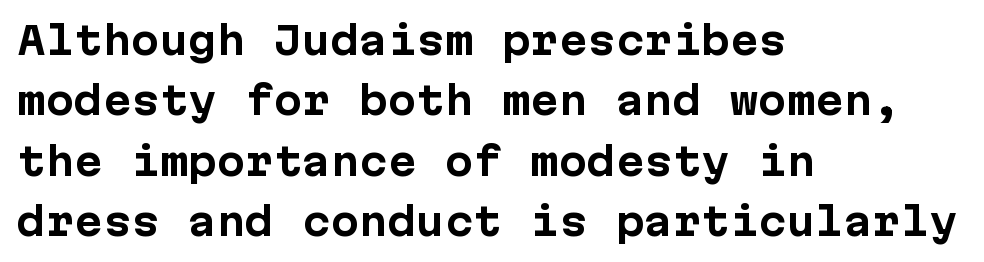
Q: Is the text bold? A: Yes.
Q: Is the text italic (slanted)? A: No, it is upright.
Q: Is the typeface a serif or a sans-serif typeface? A: Sans-serif.
Q: Is the text underlined? A: No.
Q: How is the paragraph aligned? A: Left-aligned.
Q: Is the spacing between letters normal or unusually wide? A: Normal.
Q: Is the spacing between lines tight, normal or loose? A: Normal.
Q: Width (condensed, normal, or wide)? A: Normal.
Q: Stroke contrast? A: Low.
Q: x-height? A: Medium.
